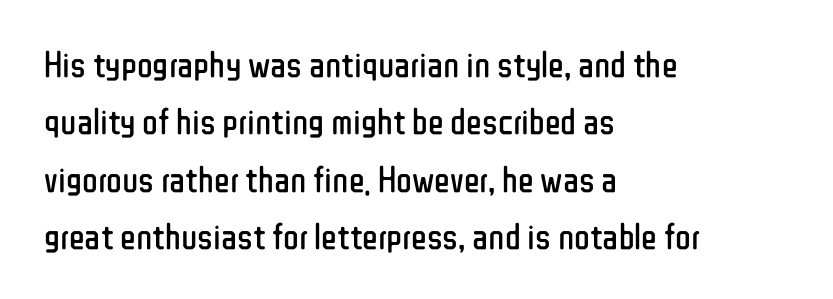
I'd call this a sans setting — the letters go barefoot. A clean baseline with only descenders dipping below it. How would I describe the line gaps? Plain and ordinary. Does the copy run flush right? No — it runs flush left. Is this a heavy cut? Hardly; it is regular or lighter. Default kerning and tracking; the words read as compact shapes.
